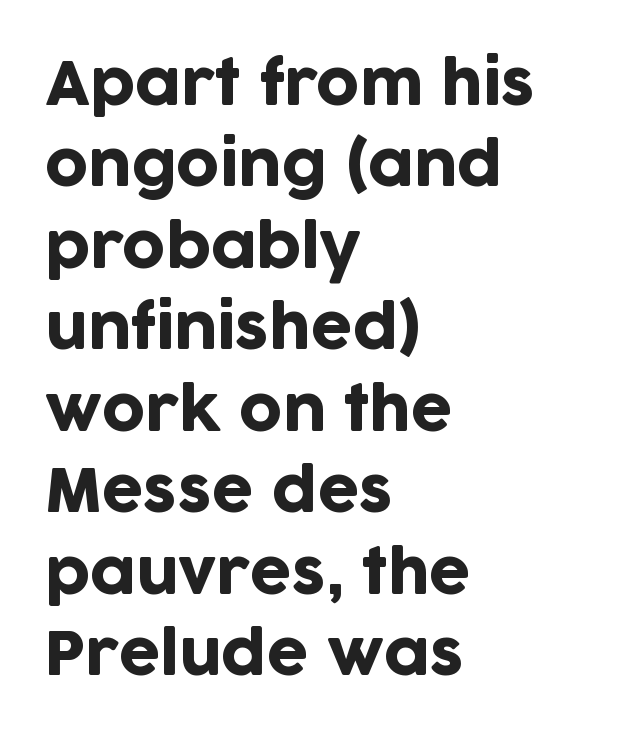
The image shows 59 px sans-serif type, upright; set left-aligned, normal line spacing (1.38x), normal letter spacing, not underlined; low stroke contrast and a large x-height.
